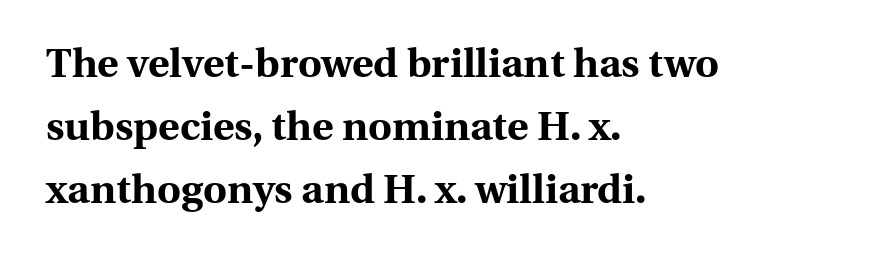
If you drew a line through each stem, it would be perfectly vertical. Teacher's note: observe the even left margin — that is flush-left alignment. Words appear dense and cohesive because spacing is normal. Plain, unruled lines of type.
